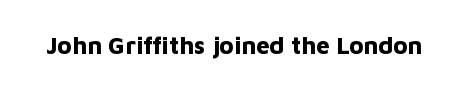
Q: Is the text bold? A: Yes.
Q: Is the text italic (slanted)? A: No, it is upright.
Q: Is the text underlined? A: No.
Q: Is the spacing between letters normal or unusually wide? A: Normal.
